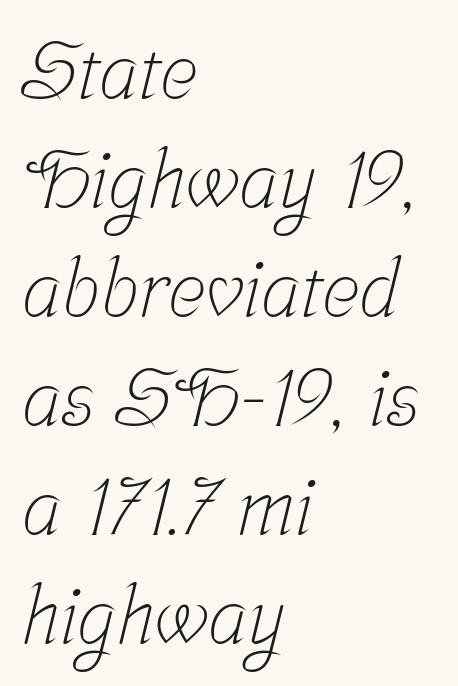
The image shows 79 px light, condensed serif type; set left-aligned, normal line spacing (1.38x), normal letter spacing, not underlined; low stroke contrast and a medium x-height.
